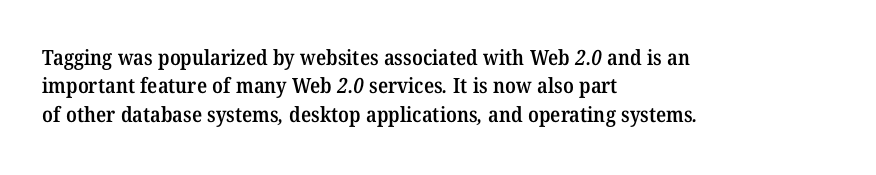
Q: Is the text bold? A: Semi-bold.
Q: Is the text underlined? A: No.
Q: How is the paragraph aligned? A: Left-aligned.
Q: Is the spacing between letters normal or unusually wide? A: Normal.
Q: Is the spacing between lines tight, normal or loose? A: Normal.
